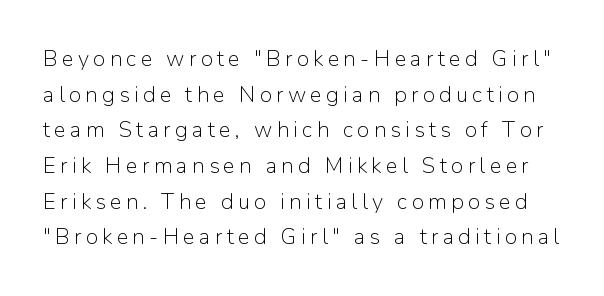
{"italic": "no", "bold": "no", "underline": "no", "line_spacing": "normal", "line_spacing_ratio": 1.62, "letter_spacing": "wide", "letter_spacing_em": 0.2, "glyph_px": 22}
